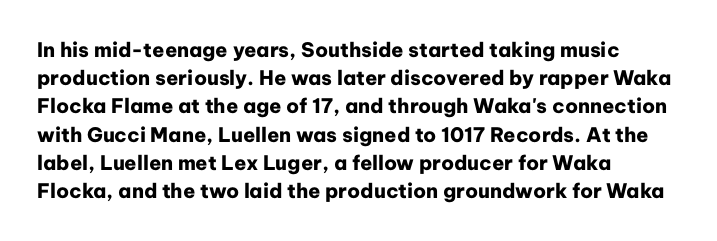
The image shows 20 px bold type, upright; set left-aligned, normal line spacing (1.41x), normal letter spacing, not underlined.
